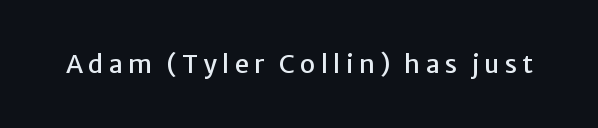
The image shows 25 px text type, upright; set unusually wide letter spacing (+0.21 em), not underlined.
